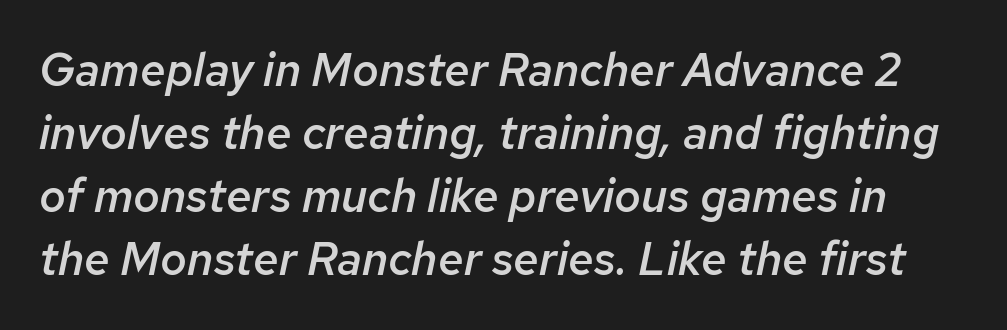
The font is running at a semibold setting, under full bold. This sample has the flowing, uneven cadence of proportional lettering. Glyph-to-glyph distance matches everyday printed text. Is the type slanted? Yes — the strokes lean at a clear angle. Glance below the letters and you will spot only blank space. Students, observe: this is what conventionally led text looks like.
